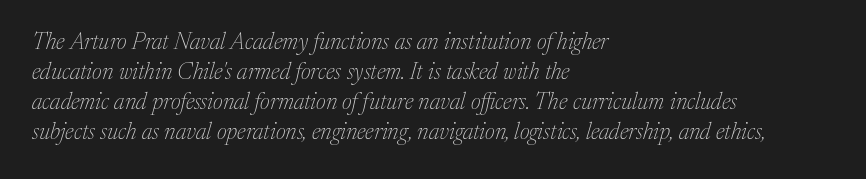
{"italic": "yes", "lean": "right", "slant_degrees": 17, "bold": "no", "underline": "no", "align": "left", "line_spacing": "normal", "line_spacing_ratio": 1.31, "letter_spacing": "normal", "letter_spacing_em": 0.0, "glyph_px": 23}
